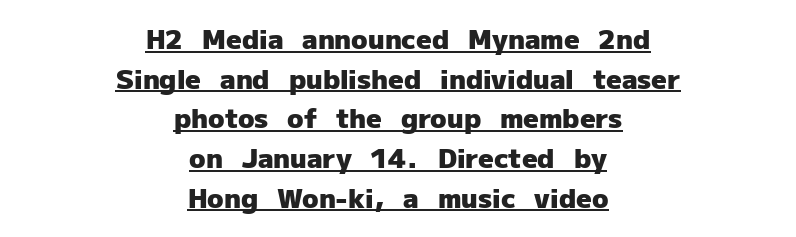
Leading matches the norm, producing a regular column. The text block is weighted toward neither margin, spreading evenly from the middle. No italicization has been applied; the sample stays upright. How are the letters spaced? Ordinarily, with no added tracking. These lines carry a lot of weight — the face is fully bold. A continuous stroke trails under the words, as in a hyperlink.
